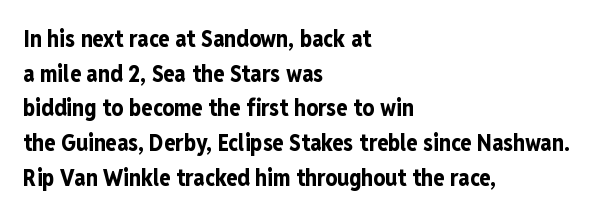
Every stem runs plumb, perpendicular to the baseline. The typesetting leans heavy: a genuine bold. Anything drawn beneath the words? Only blank space. The paragraph shown leans on its left margin. In terms of letterspacing, this is plain default setting. The space between consecutive lines is moderate.
